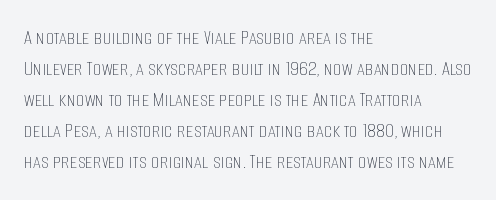
The image shows 22 px text type, upright; set left-aligned, normal line spacing (1.41x), normal letter spacing, not underlined.
